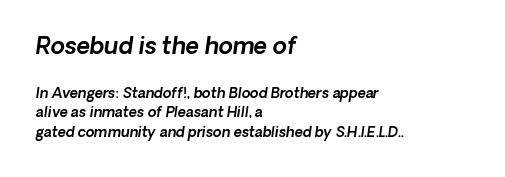
Q: Is the text underlined? A: No.
Q: How is the paragraph aligned? A: Left-aligned.
Q: Is the spacing between letters normal or unusually wide? A: Normal.
Q: Is the spacing between lines tight, normal or loose? A: Normal.
Q: Which block of text is set in a larger size, the first (top) or the second (bottom)? A: The first (top) one.
